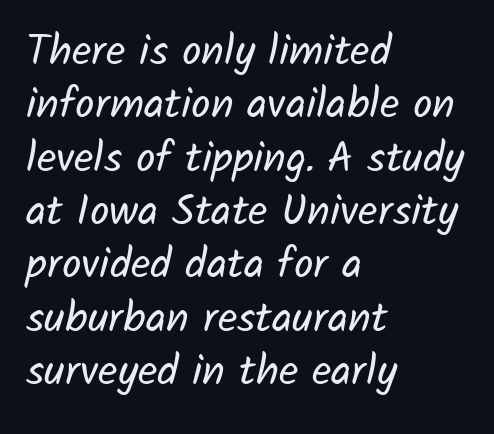
{"serif": "no", "bold": "no", "weight": "regular", "width": "normal", "stroke_contrast": "low", "x_height": "medium", "monospaced": "no", "underline": "no", "align": "left", "line_spacing_ratio": 1.24, "letter_spacing": "normal", "letter_spacing_em": 0.0, "glyph_px": 43}
